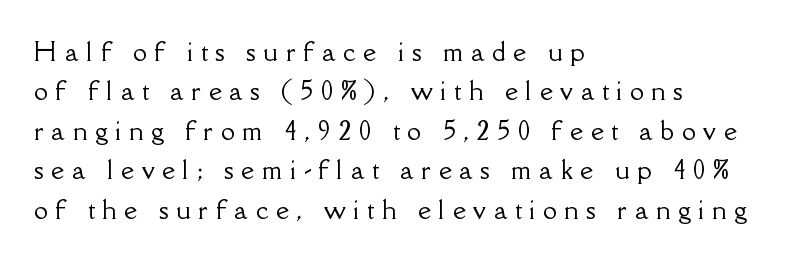
{"italic": "no", "underline": "no", "align": "left", "line_spacing": "normal", "line_spacing_ratio": 1.58, "letter_spacing": "wide", "letter_spacing_em": 0.31, "glyph_px": 25}
